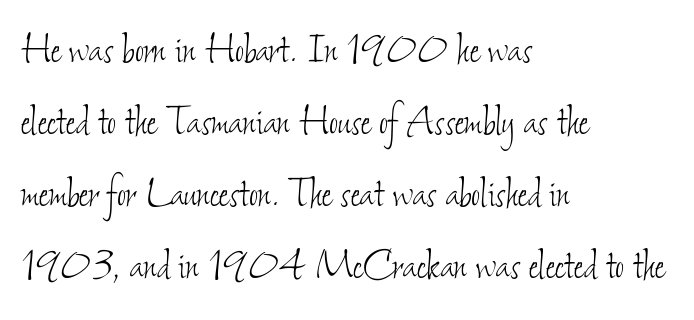
{"bold": "no", "weight": "thin", "width": "condensed", "stroke_contrast": "low", "x_height": "small", "monospaced": "no", "underline": "no", "align": "left", "line_spacing": "normal", "line_spacing_ratio": 1.47, "letter_spacing": "normal", "letter_spacing_em": 0.0, "glyph_px": 49}
